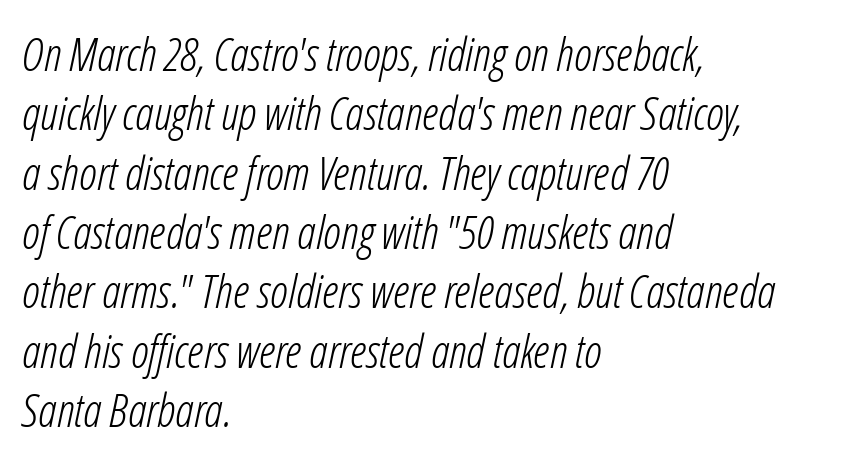
{"italic": "yes", "lean": "right", "slant_degrees": 12, "bold": "no", "weight": "light", "width": "condensed", "stroke_contrast": "low", "x_height": "medium", "monospaced": "no", "underline": "no", "align": "left", "line_spacing": "normal", "line_spacing_ratio": 1.29, "letter_spacing": "normal", "letter_spacing_em": 0.0, "glyph_px": 46}
